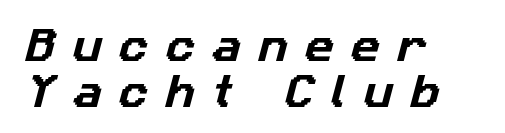
{"serif": "no", "width": "normal", "stroke_contrast": "low", "x_height": "medium", "monospaced": "no", "underline": "no", "align": "left", "line_spacing": "normal", "line_spacing_ratio": 1.28, "letter_spacing": "wide", "letter_spacing_em": 0.48, "glyph_px": 36}
